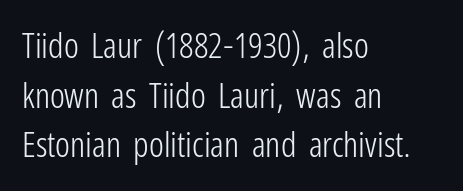
{"serif": "no", "italic": "no", "bold": "no", "weight": "light", "width": "condensed", "stroke_contrast": "low", "x_height": "medium", "monospaced": "no", "underline": "no", "align": "left", "line_spacing": "normal", "line_spacing_ratio": 1.42, "letter_spacing": "normal", "letter_spacing_em": 0.0, "glyph_px": 35}
